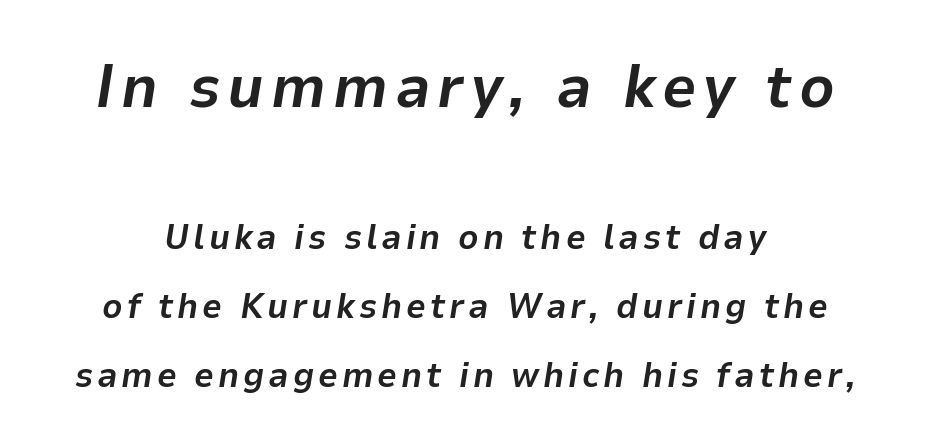
{"italic": "yes", "lean": "right", "slant_degrees": 9, "bold": "yes", "weight": "bold", "width": "normal", "stroke_contrast": "low", "x_height": "medium", "monospaced": "no", "underline": "no", "line_spacing": "loose", "line_spacing_ratio": 1.96, "larger_block": "first", "size_ratio": 1.74, "glyph_px": 61}
